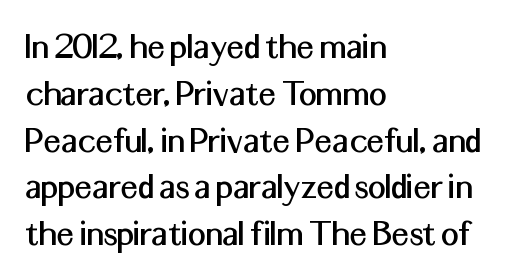
{"serif": "no", "italic": "no", "width": "normal", "stroke_contrast": "medium", "x_height": "medium", "monospaced": "no", "underline": "no", "align": "left", "line_spacing_ratio": 1.2, "letter_spacing": "normal", "letter_spacing_em": 0.0, "glyph_px": 39}
